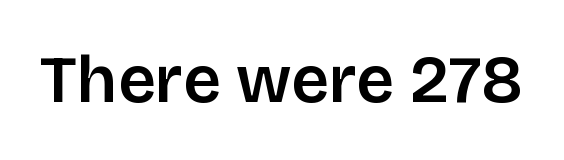
The image shows 66 px sans-serif type, upright; set normal letter spacing, not underlined; low stroke contrast and a large x-height.
